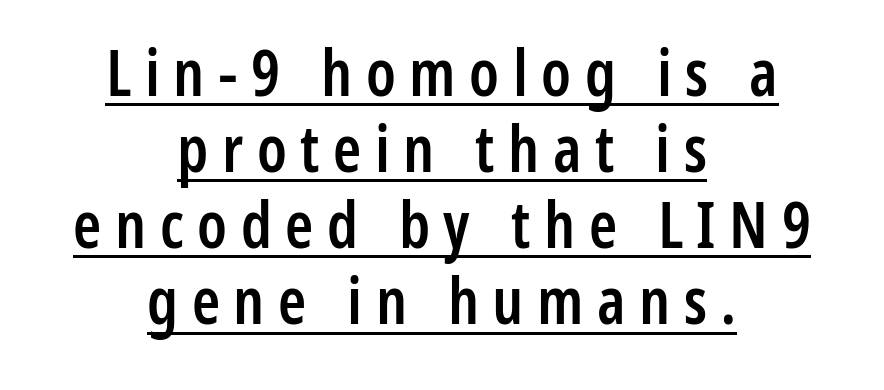
Q: Is the text bold? A: Semi-bold.
Q: Is the text italic (slanted)? A: No, it is upright.
Q: Is the typeface a serif or a sans-serif typeface? A: Sans-serif.
Q: Is the text underlined? A: Yes.
Q: How is the paragraph aligned? A: Centered.
Q: Is the spacing between letters normal or unusually wide? A: Unusually wide.
Q: Width (condensed, normal, or wide)? A: Condensed.
Q: Stroke contrast? A: Low.
Q: x-height? A: Medium.
Q: Monospaced? A: No.
